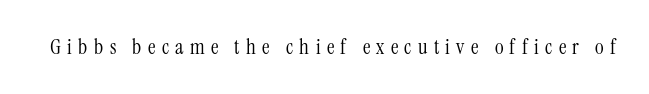
The image shows 21 px text type, upright; set unusually wide letter spacing (+0.3 em), not underlined.
